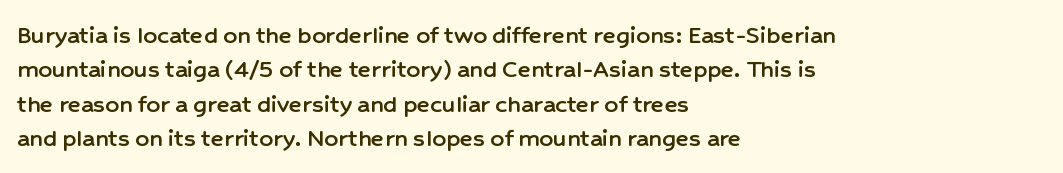
Q: Is the text italic (slanted)? A: No, it is upright.
Q: Is the text underlined? A: No.
Q: How is the paragraph aligned? A: Left-aligned.
Q: Is the spacing between letters normal or unusually wide? A: Normal.
Q: Is the spacing between lines tight, normal or loose? A: Normal.
